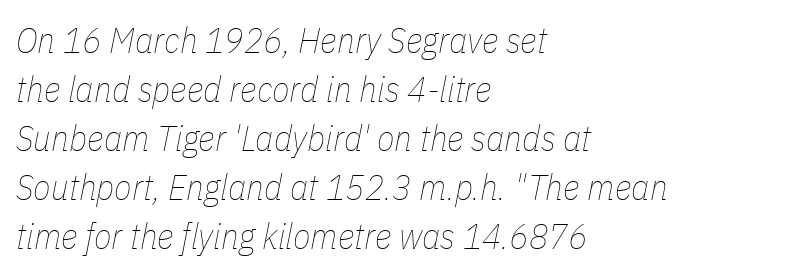
The image shows 36 px thin, condensed type, italic (leaning right); set left-aligned, normal line spacing (1.36x), normal letter spacing, not underlined; low stroke contrast and a medium x-height.
